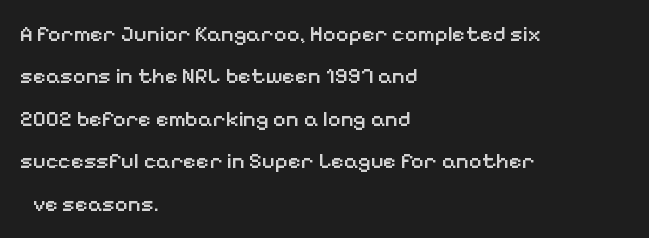
{"italic": "no", "bold": "semi", "underline": "no", "align": "left", "line_spacing": "loose", "line_spacing_ratio": 1.93, "letter_spacing": "normal", "letter_spacing_em": 0.0, "glyph_px": 22}
